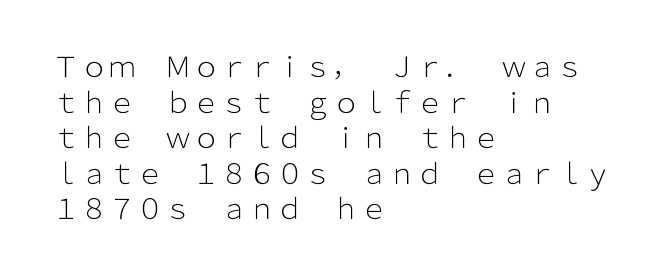
{"serif": "no", "italic": "no", "bold": "no", "weight": "light", "width": "normal", "stroke_contrast": "low", "x_height": "medium", "monospaced": "no", "underline": "no", "align": "left", "line_spacing": "normal", "line_spacing_ratio": 1.27, "letter_spacing": "normal", "letter_spacing_em": 0.0, "glyph_px": 28}
